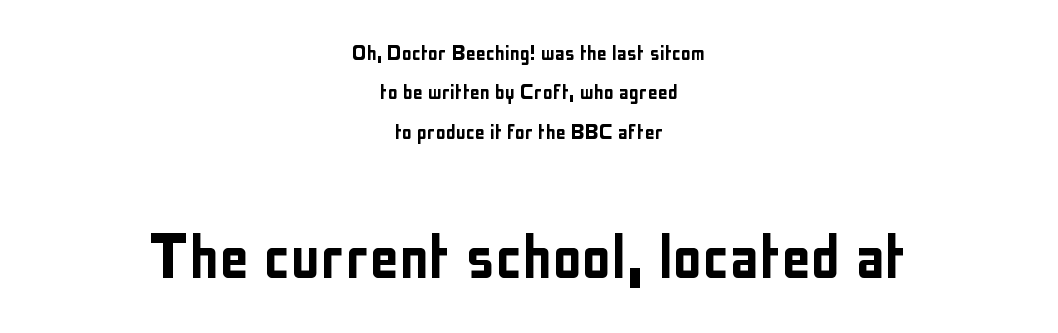
{"serif": "no", "italic": "no", "width": "condensed", "stroke_contrast": "low", "x_height": "medium", "monospaced": "no", "underline": "no", "align": "center", "line_spacing": "normal", "line_spacing_ratio": 1.58, "letter_spacing": "normal", "letter_spacing_em": 0.0, "larger_block": "second", "size_ratio": 2.96, "glyph_px": 74}
